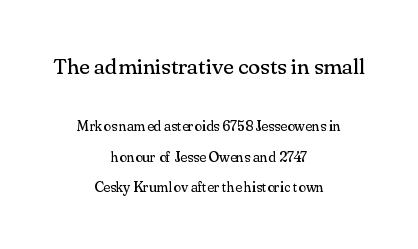
The image shows 22 px text type, upright; set centered, loose line spacing (2.17x), normal letter spacing, not underlined; the first (top) block is 1.57x larger.
